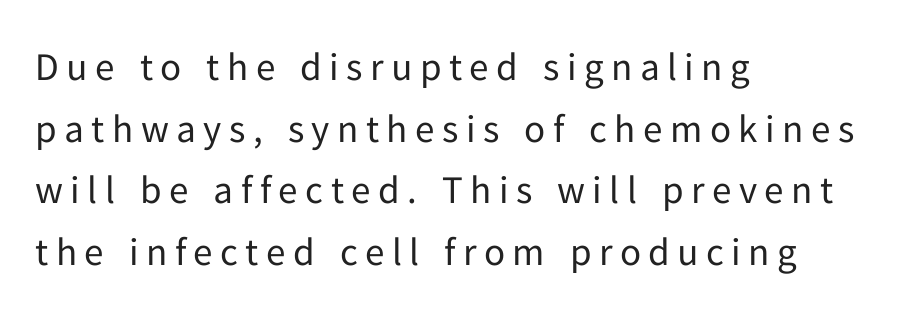
{"serif": "no", "italic": "no", "bold": "no", "weight": "regular", "width": "normal", "stroke_contrast": "low", "x_height": "medium", "monospaced": "no", "underline": "no", "align": "left", "line_spacing": "normal", "line_spacing_ratio": 1.58, "glyph_px": 39}
